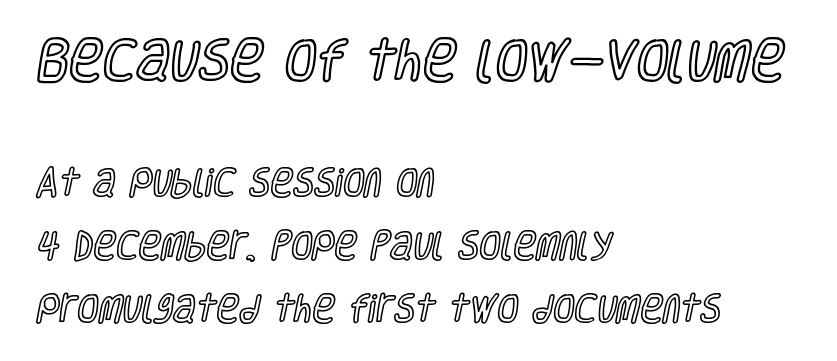
Q: Is the text italic (slanted)? A: Yes.
Q: Is the text underlined? A: No.
Q: How is the paragraph aligned? A: Left-aligned.
Q: Is the spacing between letters normal or unusually wide? A: Normal.
Q: Is the spacing between lines tight, normal or loose? A: Loose.
Q: Which block of text is set in a larger size, the first (top) or the second (bottom)? A: The first (top) one.
Q: Width (condensed, normal, or wide)? A: Condensed.
Q: x-height? A: Large.
Q: Monospaced? A: No.
